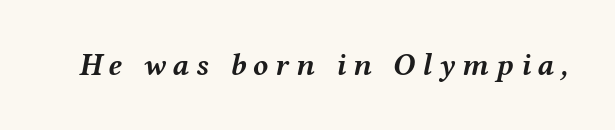
{"italic": "yes", "lean": "right", "slant_degrees": 12, "bold": "yes", "weight": "semibold", "width": "wide", "stroke_contrast": "medium", "x_height": "medium", "monospaced": "no", "underline": "no", "letter_spacing": "wide", "letter_spacing_em": 0.23, "glyph_px": 31}
